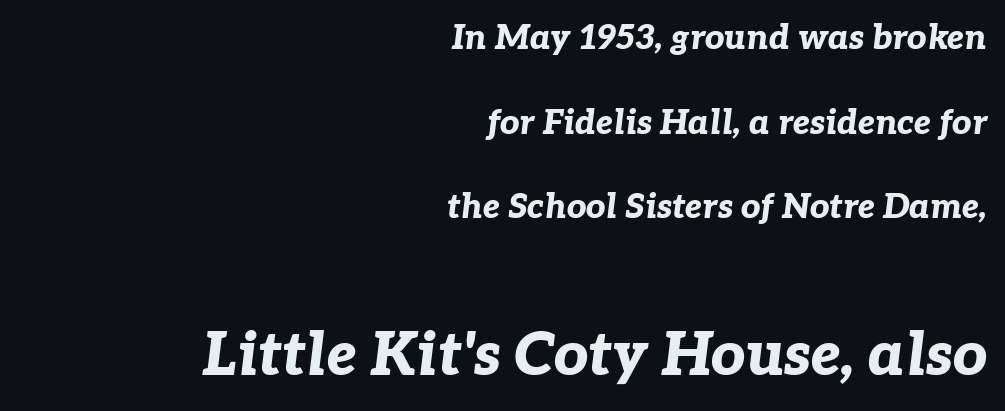
{"italic": "yes", "lean": "right", "slant_degrees": 7, "bold": "yes", "weight": "bold", "width": "normal", "stroke_contrast": "low", "x_height": "medium", "monospaced": "no", "underline": "no", "align": "right", "line_spacing": "loose", "line_spacing_ratio": 2.49, "letter_spacing": "normal", "letter_spacing_em": 0.0, "larger_block": "second", "size_ratio": 1.76, "glyph_px": 60}
